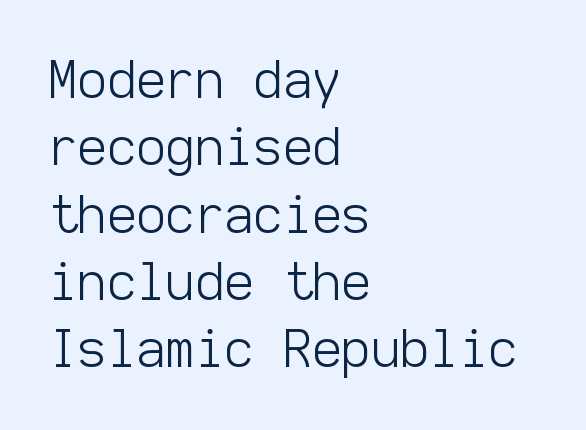
{"serif": "no", "italic": "no", "bold": "no", "weight": "light", "width": "normal", "stroke_contrast": "low", "x_height": "medium", "monospaced": "yes", "underline": "no", "align": "left", "line_spacing": "normal", "line_spacing_ratio": 1.32, "letter_spacing": "normal", "letter_spacing_em": 0.0, "glyph_px": 51}
